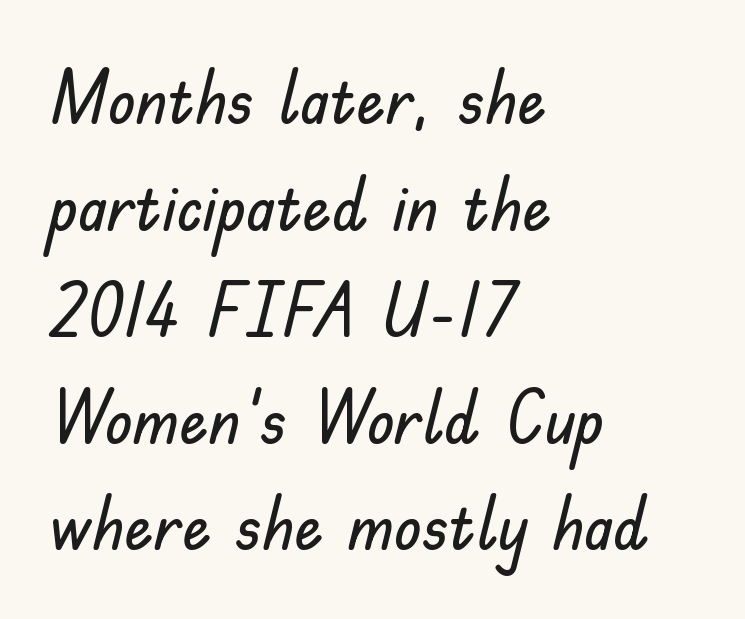
Q: Is the text italic (slanted)? A: Yes.
Q: Is the typeface a serif or a sans-serif typeface? A: Sans-serif.
Q: Is the text underlined? A: No.
Q: How is the paragraph aligned? A: Left-aligned.
Q: Is the spacing between letters normal or unusually wide? A: Normal.
Q: Is the spacing between lines tight, normal or loose? A: Normal.
Q: Width (condensed, normal, or wide)? A: Normal.
Q: Stroke contrast? A: Low.
Q: x-height? A: Small.
Q: Monospaced? A: No.
